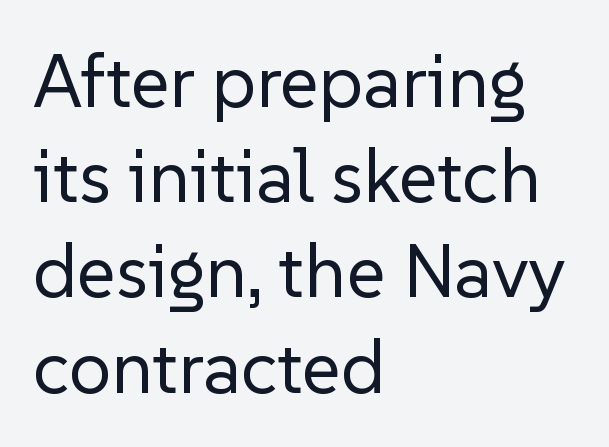
Q: Is the text bold? A: No.
Q: Is the text italic (slanted)? A: No, it is upright.
Q: Is the typeface a serif or a sans-serif typeface? A: Sans-serif.
Q: Is the text underlined? A: No.
Q: How is the paragraph aligned? A: Left-aligned.
Q: Is the spacing between letters normal or unusually wide? A: Normal.
Q: Is the spacing between lines tight, normal or loose? A: Normal.
Q: Width (condensed, normal, or wide)? A: Normal.
Q: Stroke contrast? A: Low.
Q: x-height? A: Medium.
Q: Monospaced? A: No.
